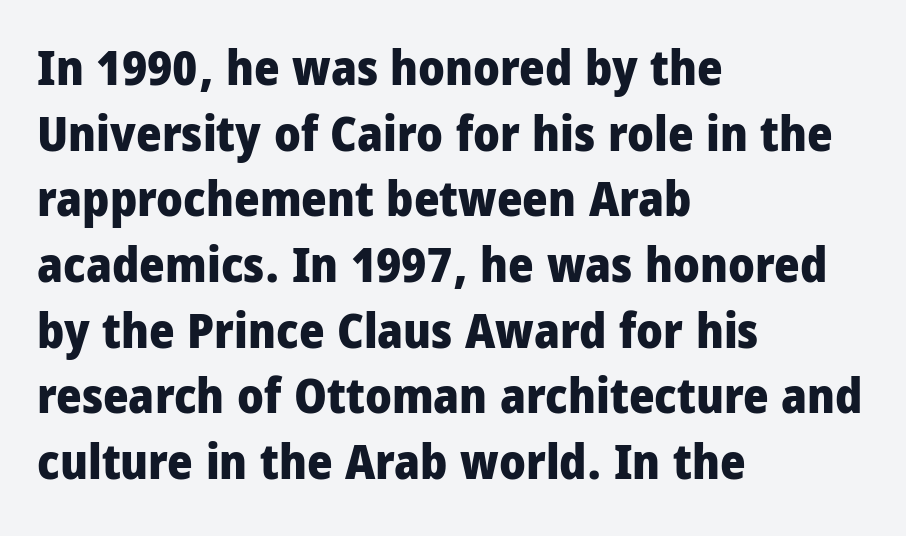
Looks like regular typesetting: each glyph gets only the width it needs. If you drew a ruler down the left edge, every line would touch it. Type style note: lacks serifs. Rows of type keep a routine distance in the vertical direction.
